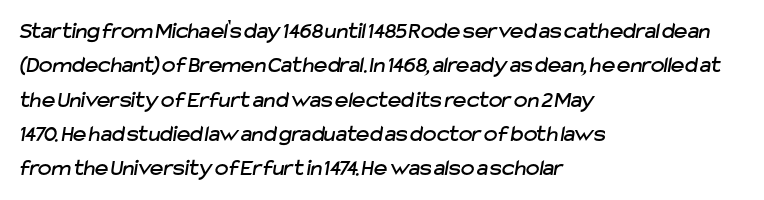
{"underline": "no", "align": "left", "line_spacing": "normal", "line_spacing_ratio": 1.49, "letter_spacing": "normal", "letter_spacing_em": 0.0, "glyph_px": 23}
